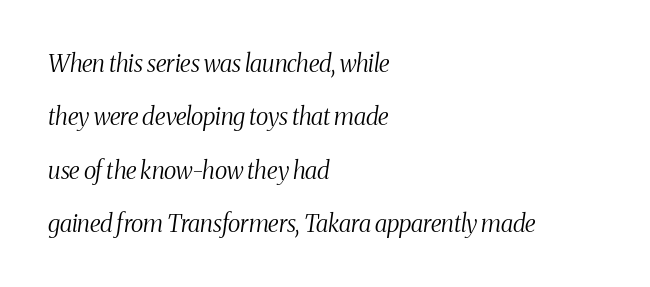
Nothing unusual about the tracking: characters are spaced as the font intends. Letters rest on an invisible, unmarked baseline. Line beginnings align vertically; line endings do not. The passage shown stacks its lines with a broad gap.
